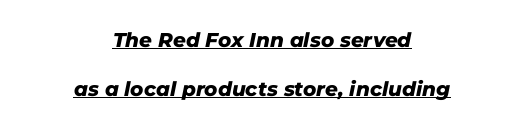
Q: Is the text bold? A: Yes.
Q: Is the text italic (slanted)? A: Yes, it leans right by about 11 degrees.
Q: Is the text underlined? A: Yes.
Q: How is the paragraph aligned? A: Centered.
Q: Is the spacing between letters normal or unusually wide? A: Normal.
Q: Is the spacing between lines tight, normal or loose? A: Loose.
